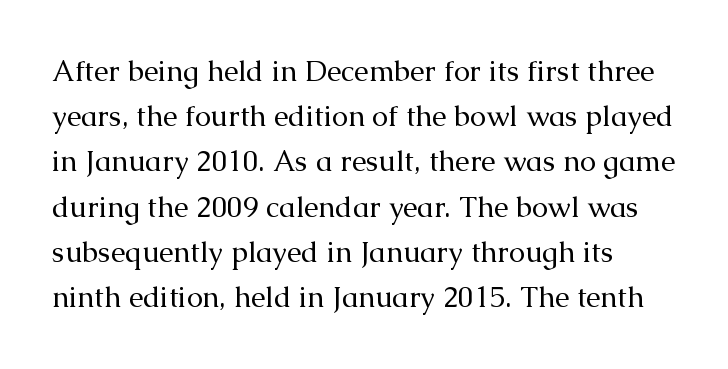
The image shows 29 px regular-weight serif type, upright; set left-aligned, normal line spacing (1.56x), normal letter spacing, not underlined; medium stroke contrast and a medium x-height.
